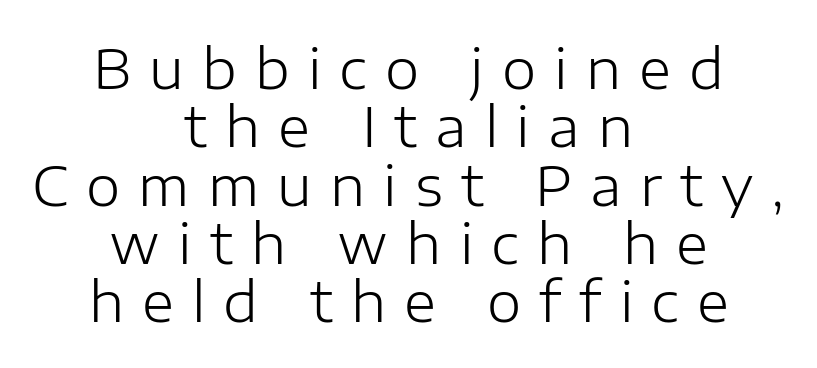
Is this a fixed-width face? No — the glyphs have proportional, varying widths. This sample is center-justified, so both line endings float freely. This sample trades vertical openness for compactness between lines. Letterform terminals end flat and unadorned throughout the passage. This rendering features lettering with no underline. Observe the wide spacing: letters keep a clear distance from each other.
